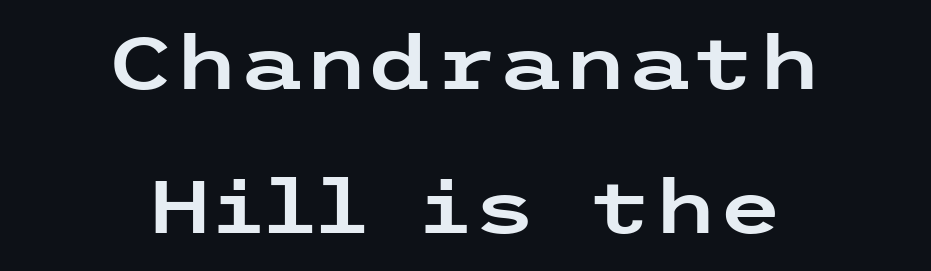
The image shows 74 px wide sans-serif type, upright; set centered, loose line spacing (1.95x), normal letter spacing, not underlined; low stroke contrast and a medium x-height.
